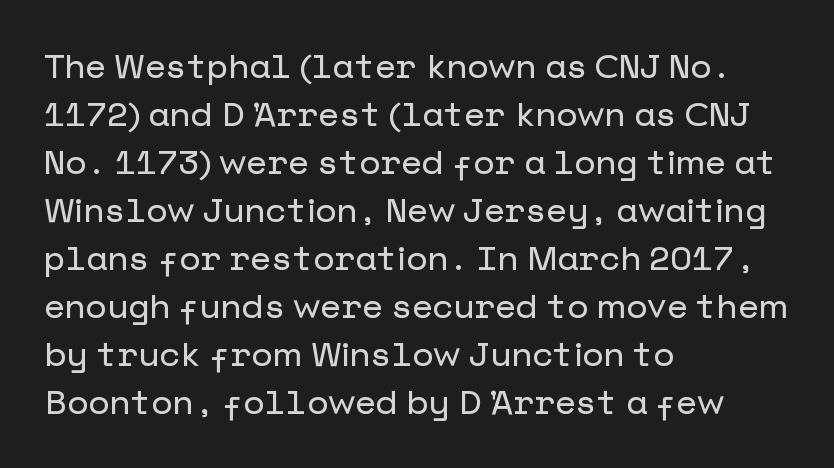
Every stem runs plumb, perpendicular to the baseline. Only glyphs here, with clear space below each row. Tracking here is standard; glyphs follow each other at the usual distance. Horizontally, the lines are justified to the leading edge only. Summary of vertical rhythm: regular, with standard interline spacing.
